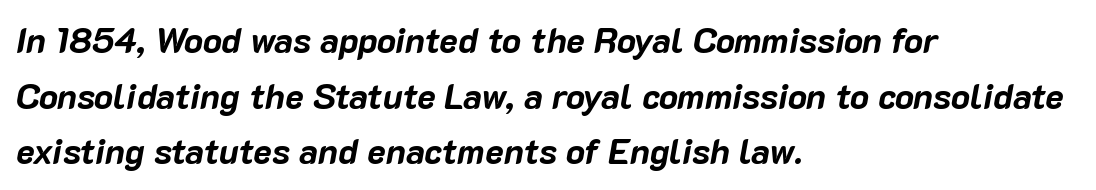
The image shows 35 px bold type, italic (leaning right); set left-aligned, normal line spacing (1.59x), normal letter spacing, not underlined; low stroke contrast and a medium x-height.
